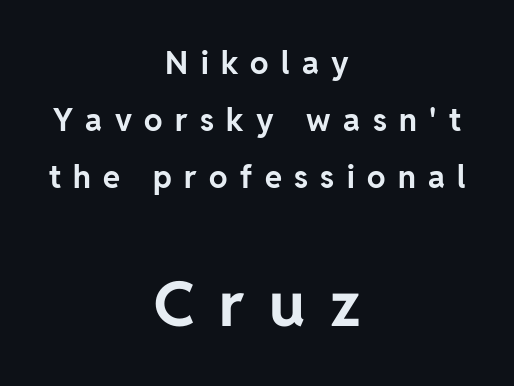
The image shows 62 px bold sans-serif type, upright; set centered, line spacing 1.84x, unusually wide letter spacing (+0.4 em), not underlined; the second (bottom) block is 2.0x larger; low stroke contrast and a medium x-height.
